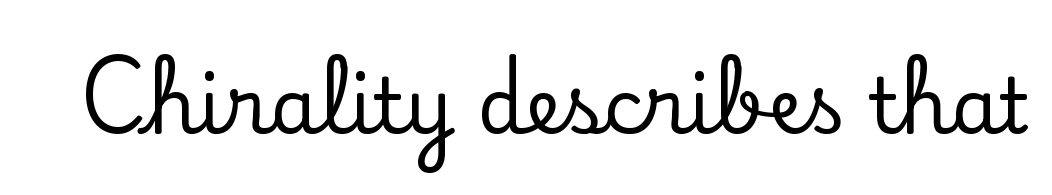
{"italic": "no", "width": "normal", "stroke_contrast": "low", "x_height": "small", "monospaced": "no", "underline": "no", "letter_spacing": "normal", "letter_spacing_em": 0.0, "glyph_px": 77}
